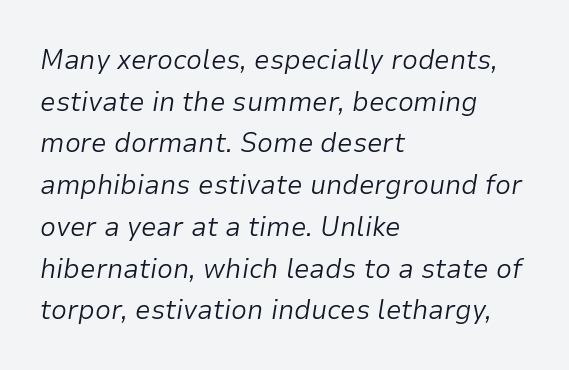
Q: Is the text bold? A: No.
Q: Is the text italic (slanted)? A: Yes, it leans right by about 9 degrees.
Q: Is the text underlined? A: No.
Q: How is the paragraph aligned? A: Left-aligned.
Q: Is the spacing between letters normal or unusually wide? A: Normal.
Q: Is the spacing between lines tight, normal or loose? A: Normal.
Q: Width (condensed, normal, or wide)? A: Normal.
Q: Stroke contrast? A: Low.
Q: x-height? A: Medium.
Q: Monospaced? A: No.
